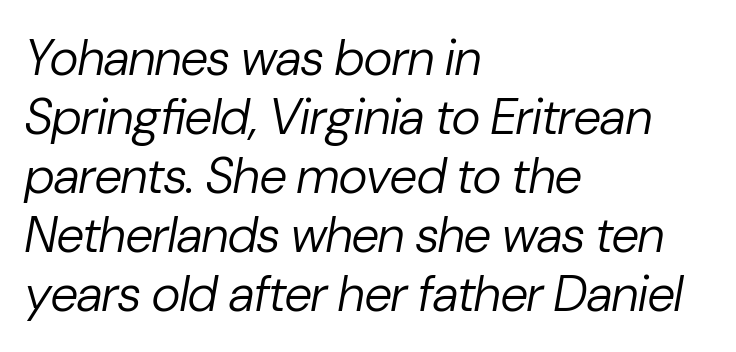
Letters rest on an invisible, unmarked baseline. Do the characters align in a grid? No, the font is proportional. Is this a heavy cut? Hardly; it is regular or lighter. The rendering keeps characters at their native spacing. The typesetter chose a ragged-right arrangement here.
